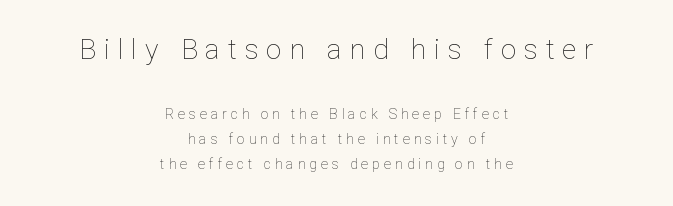
The lettering holds an erect, upright posture throughout. The gap between lines stays unmarked. Larger block? The one above; the one below is distinctly smaller. The weight would be labelled regular, book, light, or lighter still. Which margin do the lines hug? Neither — every line sits in the middle.
